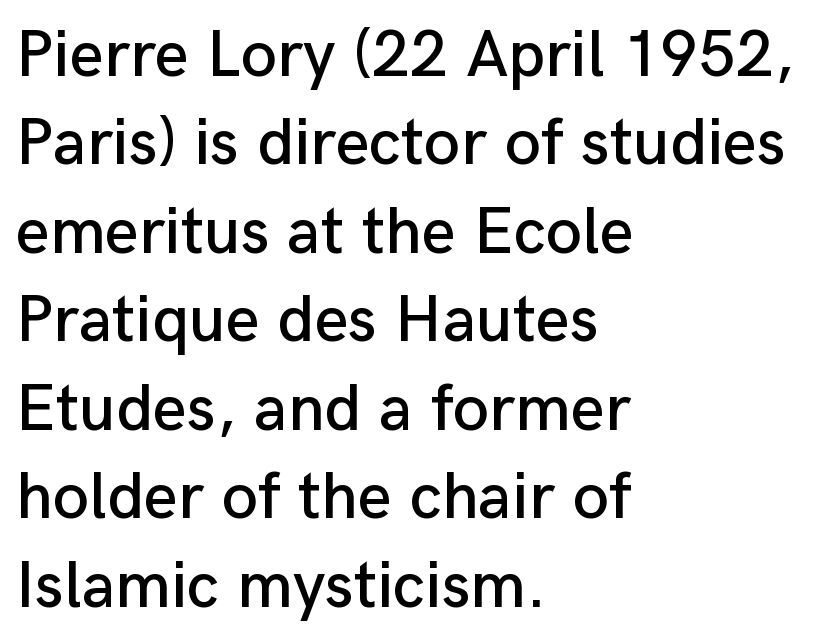
The image shows 66 px sans-serif type, upright; set left-aligned, normal line spacing (1.34x), normal letter spacing, not underlined; low stroke contrast and a medium x-height.
